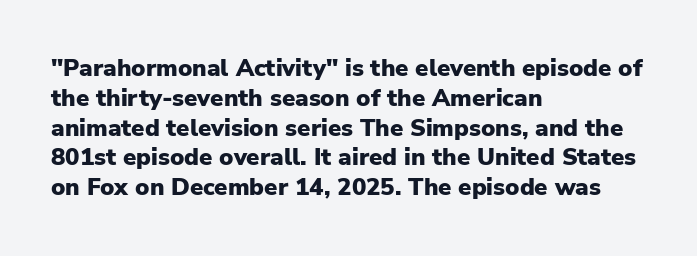
Every character sits straight up, as roman type does. This rendering uses left alignment, leaving the right contour irregular. Letters rest on an invisible, unmarked baseline. The passage shown has conventional tracking throughout. Pretty heavy lettering here — definitely bold.
